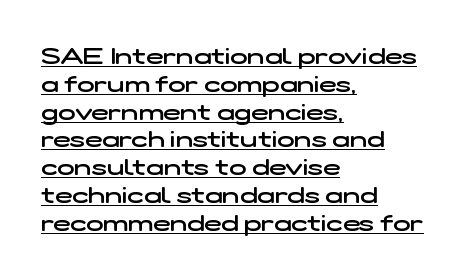
{"bold": "semi", "underline": "yes", "align": "left", "line_spacing_ratio": 1.21, "letter_spacing": "normal", "letter_spacing_em": 0.0, "glyph_px": 23}
